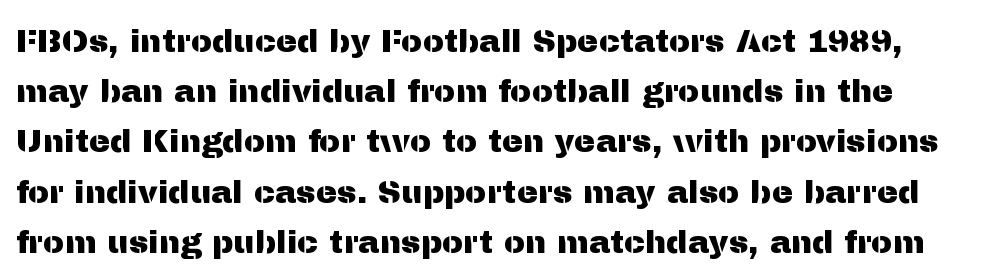
Only glyphs here, with clear space below each row. No italicization has been applied; the sample stays upright. No extra tracking has been applied to these lines. The rows are spaced the way most documents space them. Character widths vary here, with narrow letters taking less room than wide ones.
